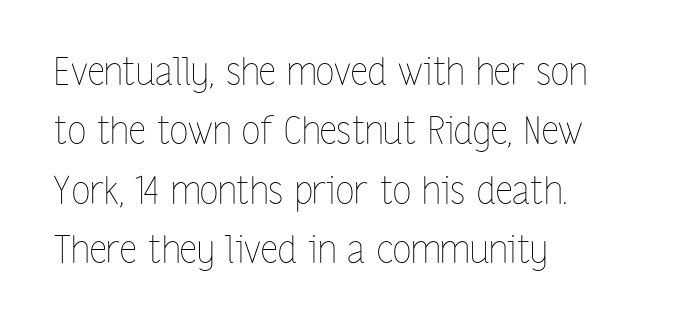
{"italic": "no", "bold": "no", "weight": "thin", "width": "condensed", "stroke_contrast": "low", "x_height": "medium", "monospaced": "no", "underline": "no", "align": "left", "line_spacing": "normal", "line_spacing_ratio": 1.56, "letter_spacing": "normal", "letter_spacing_em": 0.0, "glyph_px": 38}
